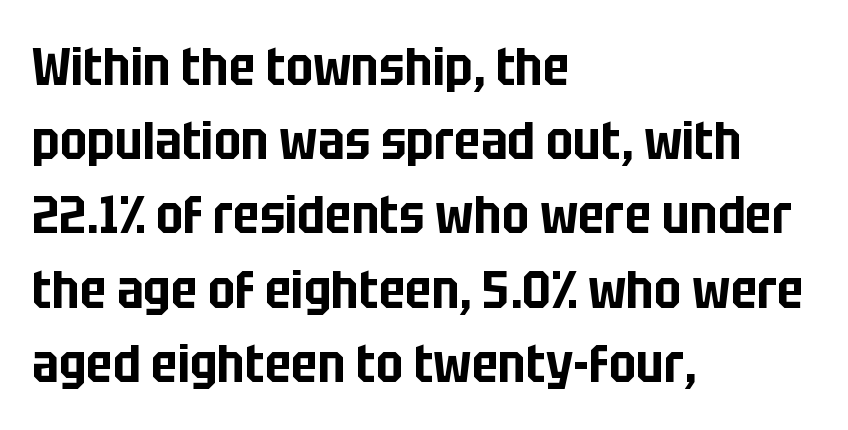
Bare-footed words on every line. Typeset ragged right — the left edge is the straight one. Every stem runs plumb, perpendicular to the baseline. The passage shown has conventional tracking throughout. To sum up the face: it is a sans, with no serifs. Each letter keeps its own natural width here, so spacing adapts to shape.
